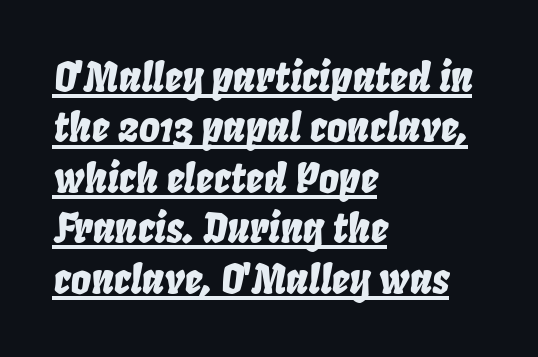
There is no visible air inserted between adjacent glyphs. The passage shown is typed in a proportional face where columns would drift. Layout note: lines flush left. In terms of leading, this rendering sits right in the middle. Italic? Definitely — the glyphs are oblique. Beneath each row of characters lies a ruled line.
